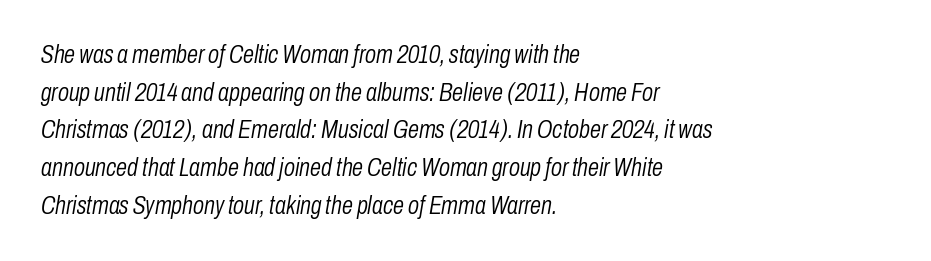
Q: Is the text bold? A: No.
Q: Is the text italic (slanted)? A: Yes, it leans right by about 10 degrees.
Q: Is the text underlined? A: No.
Q: How is the paragraph aligned? A: Left-aligned.
Q: Is the spacing between letters normal or unusually wide? A: Normal.
Q: Is the spacing between lines tight, normal or loose? A: Normal.
